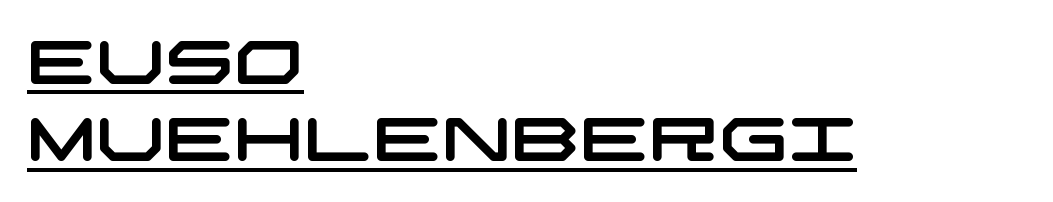
Q: Is the typeface a serif or a sans-serif typeface? A: Sans-serif.
Q: Is the text underlined? A: Yes.
Q: How is the paragraph aligned? A: Left-aligned.
Q: Is the spacing between letters normal or unusually wide? A: Normal.
Q: Is the spacing between lines tight, normal or loose? A: Normal.
Q: Width (condensed, normal, or wide)? A: Wide.
Q: Stroke contrast? A: Low.
Q: x-height? A: Large.
